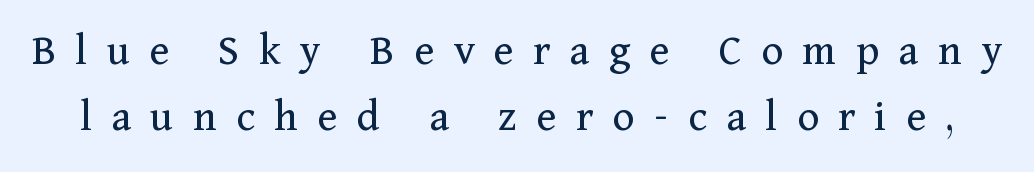
Each letter keeps its own natural width here, so spacing adapts to shape. Rows of type keep a routine distance in the vertical direction. Posture: vertical. Caption: face not bold, strokes unweighted. This rendering features lettering with no underline. What kind of face is this? One with serifs.
